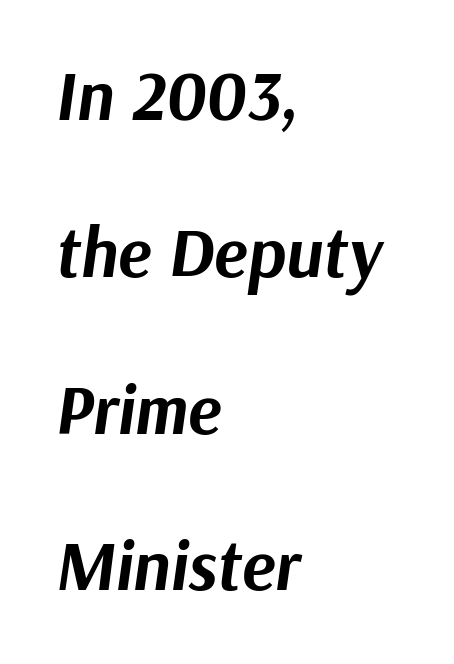
{"italic": "yes", "lean": "right", "slant_degrees": 9, "bold": "yes", "weight": "bold", "width": "normal", "stroke_contrast": "medium", "x_height": "medium", "monospaced": "no", "underline": "no", "align": "left", "line_spacing": "loose", "line_spacing_ratio": 2.24, "letter_spacing": "normal", "letter_spacing_em": 0.0, "glyph_px": 70}
